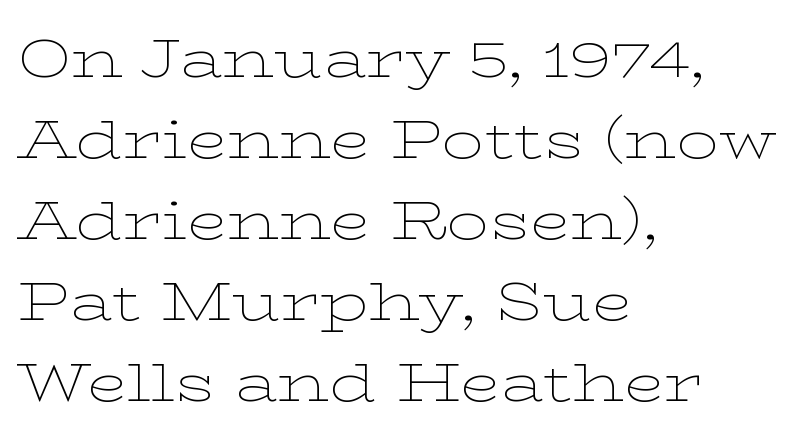
Q: Is the text bold? A: No.
Q: Is the text italic (slanted)? A: No, it is upright.
Q: Is the typeface a serif or a sans-serif typeface? A: Serif.
Q: Is the text underlined? A: No.
Q: How is the paragraph aligned? A: Left-aligned.
Q: Is the spacing between letters normal or unusually wide? A: Normal.
Q: Is the spacing between lines tight, normal or loose? A: Normal.
Q: Width (condensed, normal, or wide)? A: Wide.
Q: Stroke contrast? A: Low.
Q: x-height? A: Medium.
Q: Monospaced? A: No.
